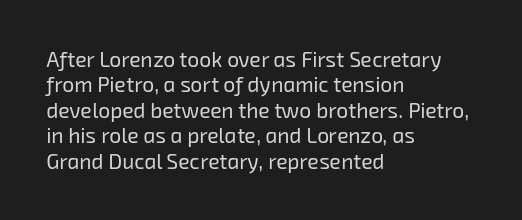
The image shows 21 px text type; set left-aligned, line spacing 1.21x, normal letter spacing, not underlined.
